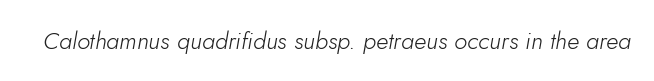
The tracking reads as untouched default to a designer's eye. On a weight scale, this lands at 450 or below. Letters rest on an invisible, unmarked baseline. Tall strokes in this sample are angled rather than plumb.
